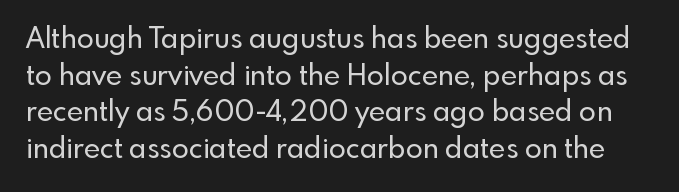
{"serif": "no", "italic": "no", "width": "normal", "x_height": "small", "monospaced": "no", "underline": "no", "line_spacing": "normal", "line_spacing_ratio": 1.31, "letter_spacing": "normal", "letter_spacing_em": 0.0, "glyph_px": 28}
